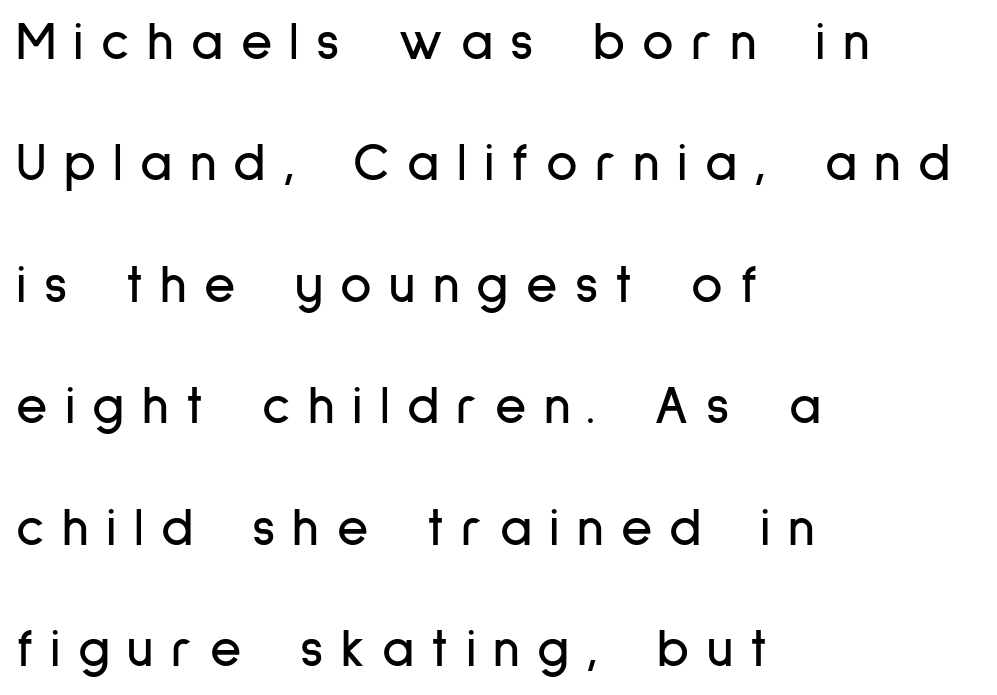
{"serif": "no", "italic": "no", "width": "condensed", "stroke_contrast": "low", "x_height": "medium", "monospaced": "no", "underline": "no", "align": "left", "line_spacing": "loose", "line_spacing_ratio": 2.25, "letter_spacing": "wide", "letter_spacing_em": 0.32, "glyph_px": 54}
